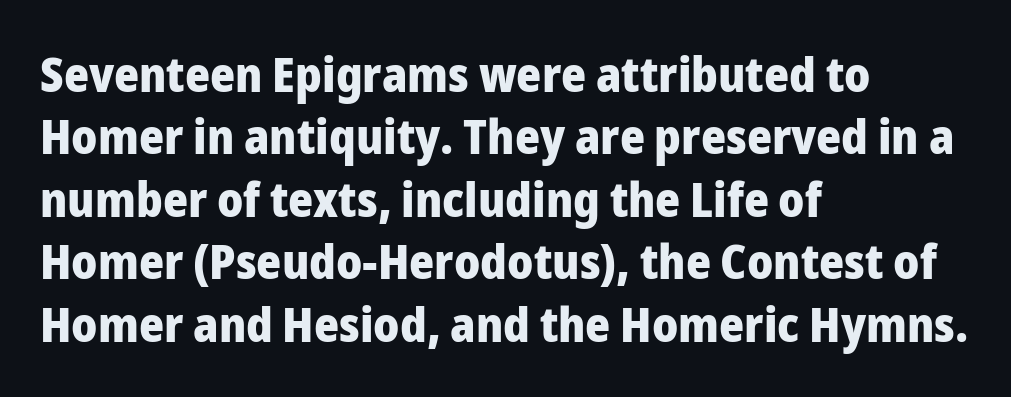
The image shows 48 px heavy sans-serif type, upright; set left-aligned, normal line spacing (1.3x), normal letter spacing, not underlined; low stroke contrast and a medium x-height.
